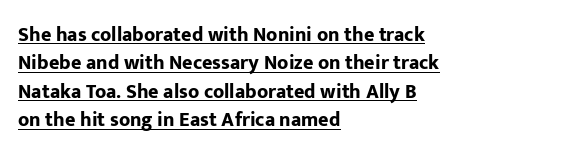
Set as a true bold cut, around the 700 mark. The type sits square on the baseline with zero lean. Look at the tracking — it's just the regular setting, nothing added. This block has exactly the height ordinary leading produces. The passage shown is underscored from start to finish.
